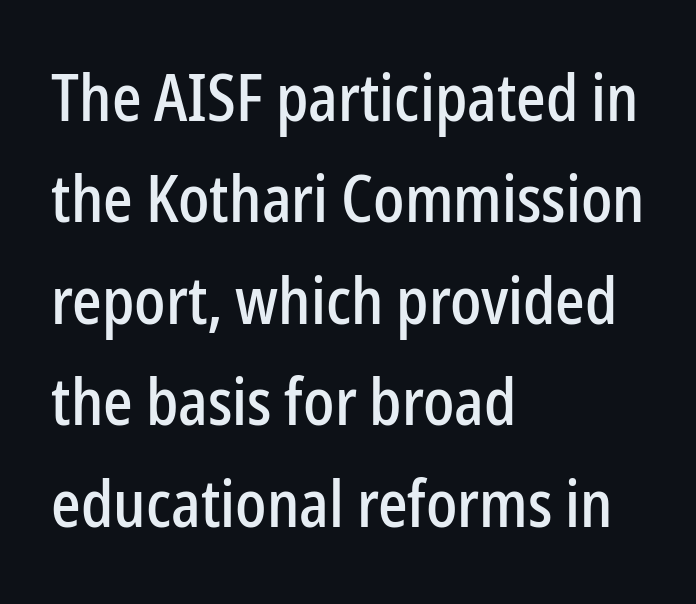
Italic: no, the glyphs are upright roman. Leading matches the norm, producing a regular column. The typeface chosen for these lines omits serifs. The zone under the glyphs is completely vacant. The letters advance in unequal steps, a hallmark of proportional type.
